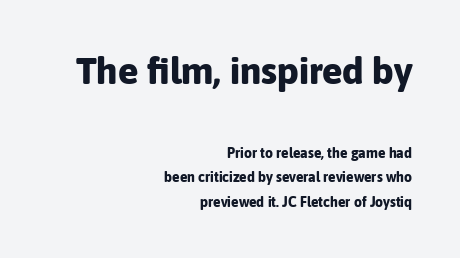
{"serif": "no", "italic": "no", "bold": "yes", "weight": "bold", "width": "normal", "stroke_contrast": "low", "x_height": "medium", "monospaced": "no", "underline": "no", "align": "right", "line_spacing_ratio": 1.73, "letter_spacing": "normal", "letter_spacing_em": 0.0, "larger_block": "first", "size_ratio": 2.71, "glyph_px": 38}
